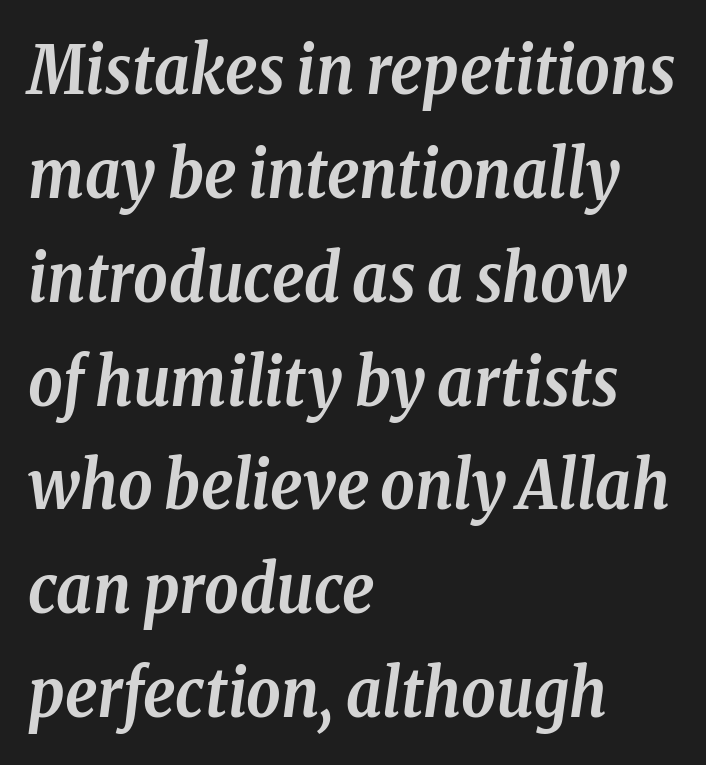
Baseline-to-baseline distance is the conventional proportion of letter height. The setting favours the left margin, as ordinary paragraphs usually do. Does extra space separate the letters? No, they use regular spacing. The typeface chosen for these lines features serifs. Check under the words: just untouched page. Compared with an ordinary text face, these strokes are far heavier — a full bold.
